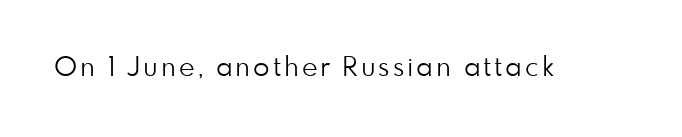
The space directly below the letters is spotless. The letters look calm and open, with moderate or lighter stems. Notice how the stems are strictly vertical — no italics here.
